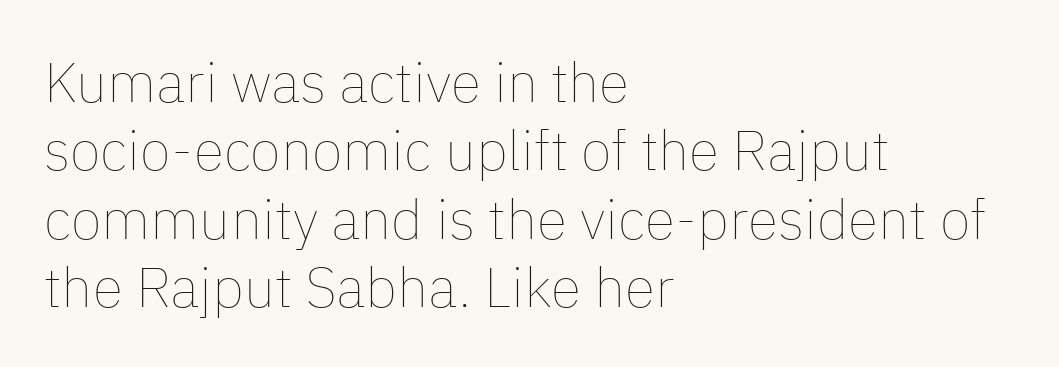
Is the stroke heavy? The answer is a plain regular-or-lighter. You could not count columns in this text — the font is proportionally spaced. The gaps between neighbouring characters are ordinary and unremarkable. Rendered with straight, roman letterforms. Where is the straight margin? On the left. The zone under the glyphs is completely vacant.
